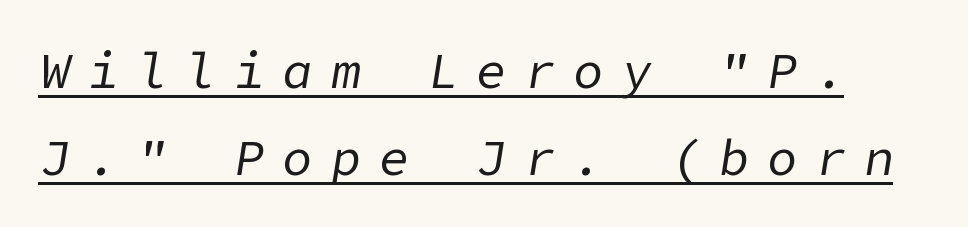
Q: Is the text bold? A: No.
Q: Is the text italic (slanted)? A: Yes, it leans right by about 9 degrees.
Q: Is the text underlined? A: Yes.
Q: Is the spacing between letters normal or unusually wide? A: Unusually wide.
Q: Width (condensed, normal, or wide)? A: Normal.
Q: Stroke contrast? A: Low.
Q: x-height? A: Medium.
